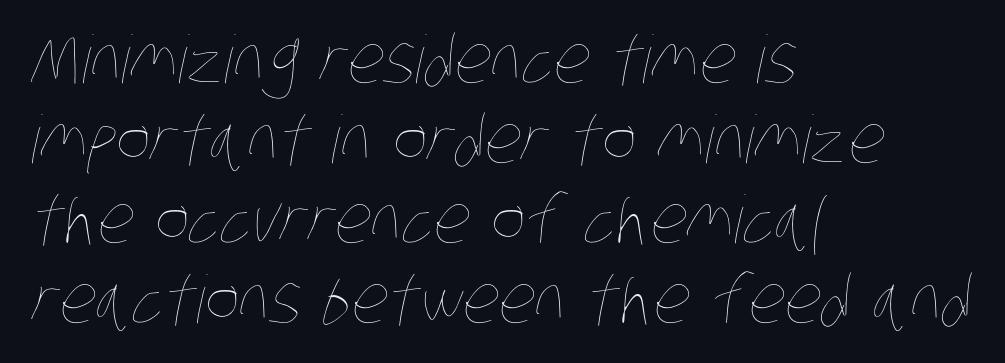
{"bold": "no", "weight": "thin", "width": "condensed", "stroke_contrast": "low", "x_height": "large", "monospaced": "no", "underline": "no", "align": "left", "line_spacing_ratio": 1.21, "letter_spacing": "normal", "letter_spacing_em": 0.0, "glyph_px": 66}
